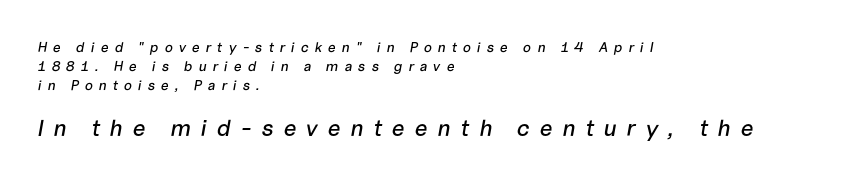
Q: Is the text italic (slanted)? A: Yes, it leans right by about 10 degrees.
Q: Is the text underlined? A: No.
Q: How is the paragraph aligned? A: Left-aligned.
Q: Is the spacing between letters normal or unusually wide? A: Unusually wide.
Q: Is the spacing between lines tight, normal or loose? A: Normal.
Q: Which block of text is set in a larger size, the first (top) or the second (bottom)? A: The second (bottom) one.
